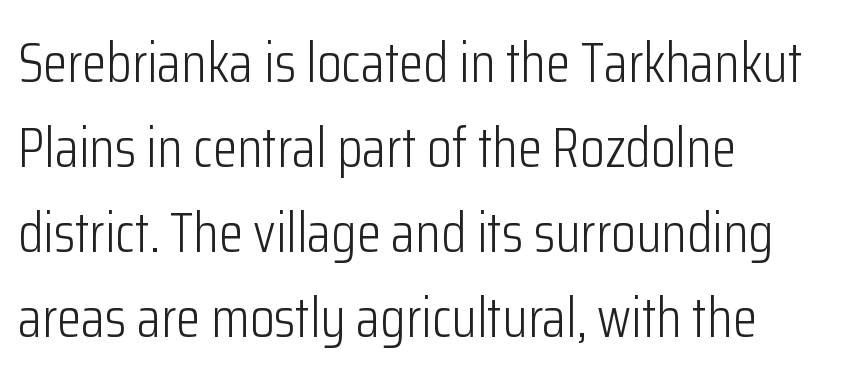
Q: Is the text bold? A: No.
Q: Is the text italic (slanted)? A: No, it is upright.
Q: Is the typeface a serif or a sans-serif typeface? A: Sans-serif.
Q: Is the text underlined? A: No.
Q: How is the paragraph aligned? A: Left-aligned.
Q: Is the spacing between letters normal or unusually wide? A: Normal.
Q: Is the spacing between lines tight, normal or loose? A: Normal.
Q: Width (condensed, normal, or wide)? A: Condensed.
Q: Stroke contrast? A: Low.
Q: x-height? A: Medium.
Q: Monospaced? A: No.
